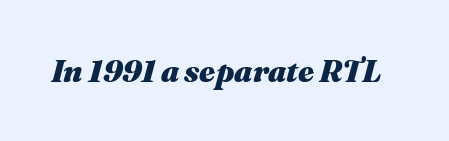
The face used here is proportionally spaced, like ordinary book or web type. The face used here has a pronounced slope to its letters. Is the type bold? Yes — the strokes are clearly thick and heavy. This rendering features lettering with no underline.
